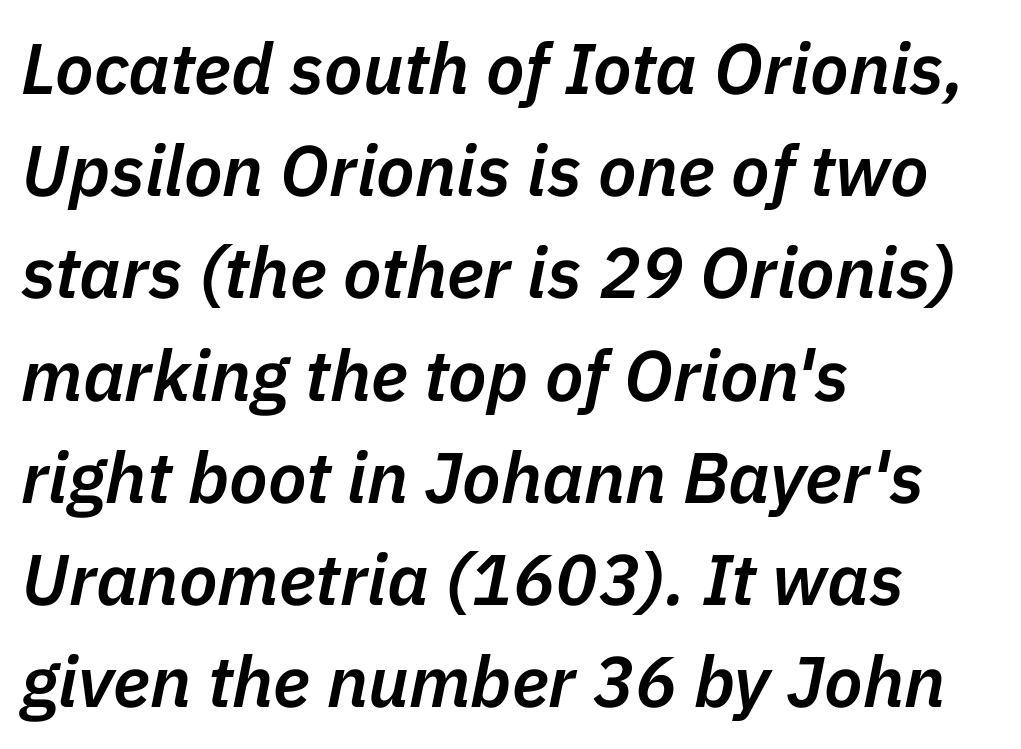
The image shows 71 px semibold type, italic (leaning right); set left-aligned, normal line spacing (1.44x), normal letter spacing, not underlined; low stroke contrast and a medium x-height.
